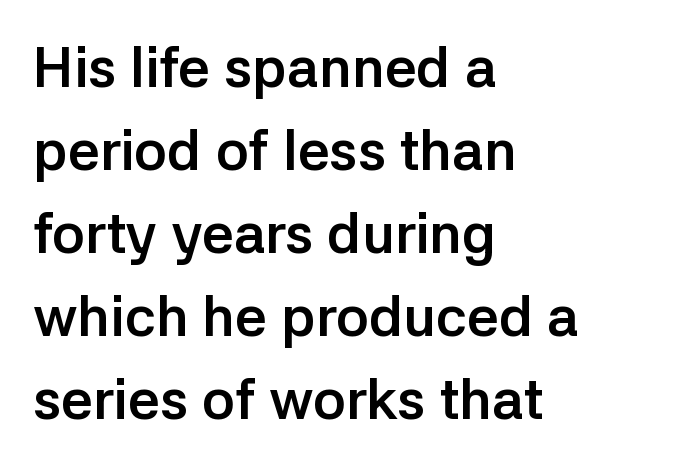
The image shows 56 px semibold sans-serif type, upright; set left-aligned, normal line spacing (1.48x), normal letter spacing, not underlined; low stroke contrast and a medium x-height.
